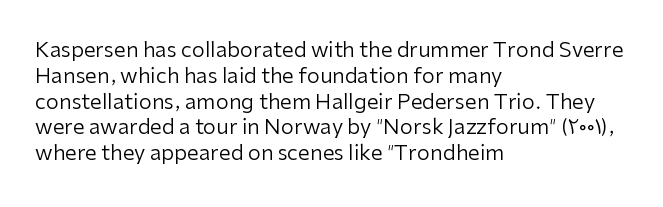
Visually the block forms a straight wall on the left and a jagged coastline on the right. This sample uses plain, unmodified letter spacing. The face looks like a standard text weight, possibly lighter. Check under the words: just untouched page. Does the lettering tilt? It doesn't — this is upright.
